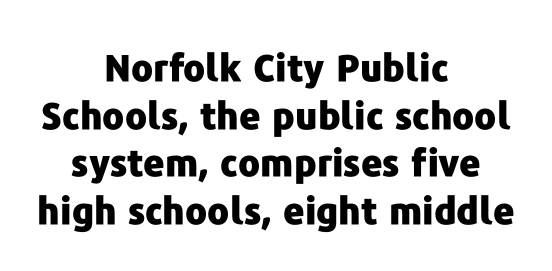
The letterforms sit shoulder to shoulder at normal distance. Each letter's strokes conclude bluntly, with no projecting serifs. Short and long lines alike share a common midpoint. Emphasis by weight is at full strength: bold.
